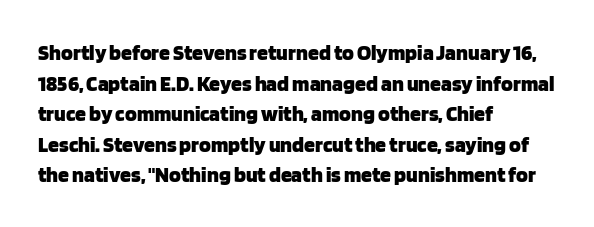
If you drew a line through each stem, it would be perfectly vertical. A normal amount of white space separates one row of letters from the next. Unmarked baselines from the first word to the last. Pretty heavy lettering here — definitely bold. The paragraph has a hard left edge and a soft right edge. These lines keep a tight, regular rhythm from letter to letter.
